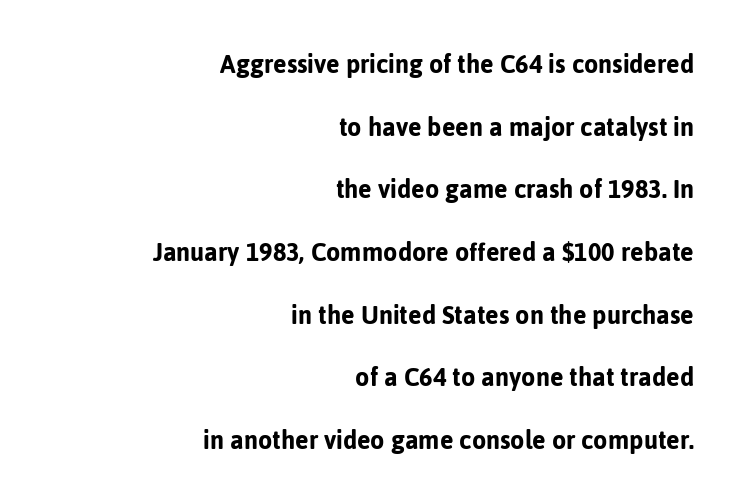
{"serif": "no", "italic": "no", "width": "normal", "stroke_contrast": "low", "x_height": "medium", "monospaced": "no", "underline": "no", "align": "right", "line_spacing": "loose", "line_spacing_ratio": 2.16, "letter_spacing": "normal", "letter_spacing_em": 0.0, "glyph_px": 29}
